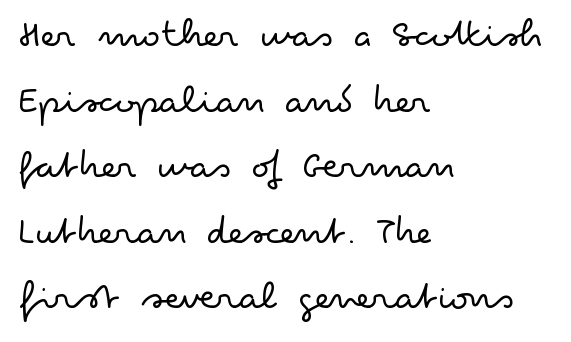
The image shows 42 px light, wide sans-serif type, upright; set left-aligned, normal line spacing (1.56x), normal letter spacing, not underlined; low stroke contrast and a small x-height.
